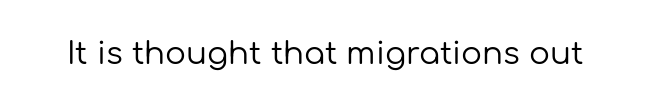
The image shows 31 px regular-weight sans-serif type, upright; set normal letter spacing, not underlined; low stroke contrast and a medium x-height.
